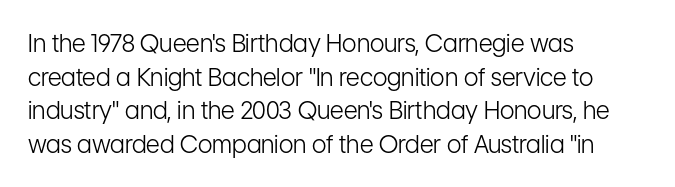
Q: Is the text bold? A: No.
Q: Is the text italic (slanted)? A: No, it is upright.
Q: Is the text underlined? A: No.
Q: How is the paragraph aligned? A: Left-aligned.
Q: Is the spacing between letters normal or unusually wide? A: Normal.
Q: Is the spacing between lines tight, normal or loose? A: Normal.
